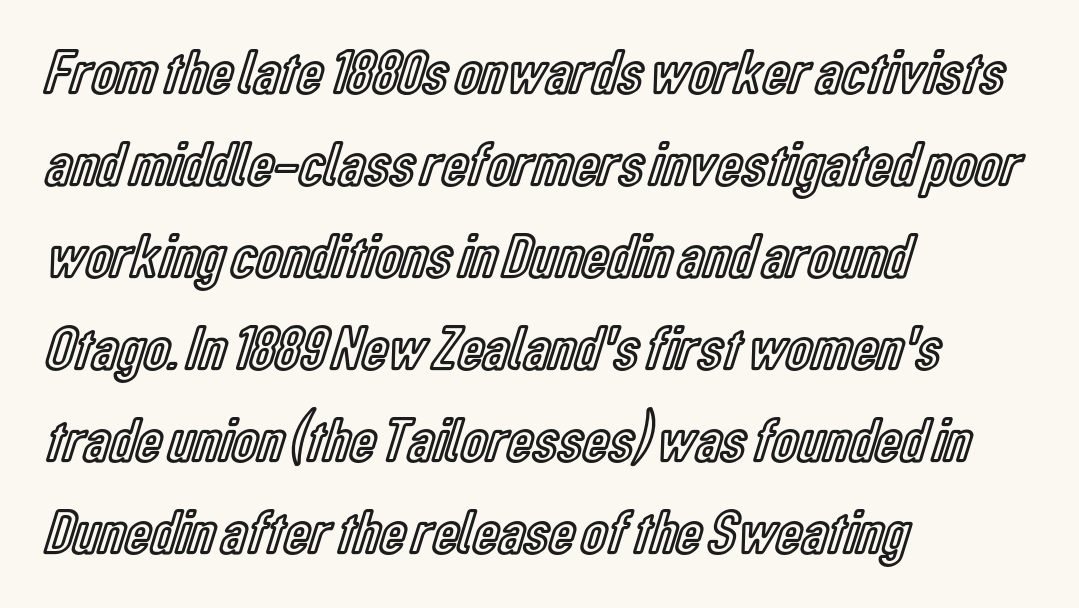
{"width": "condensed", "x_height": "medium", "monospaced": "no", "underline": "no", "align": "left", "line_spacing": "normal", "line_spacing_ratio": 1.46, "letter_spacing": "normal", "letter_spacing_em": 0.0, "glyph_px": 63}
